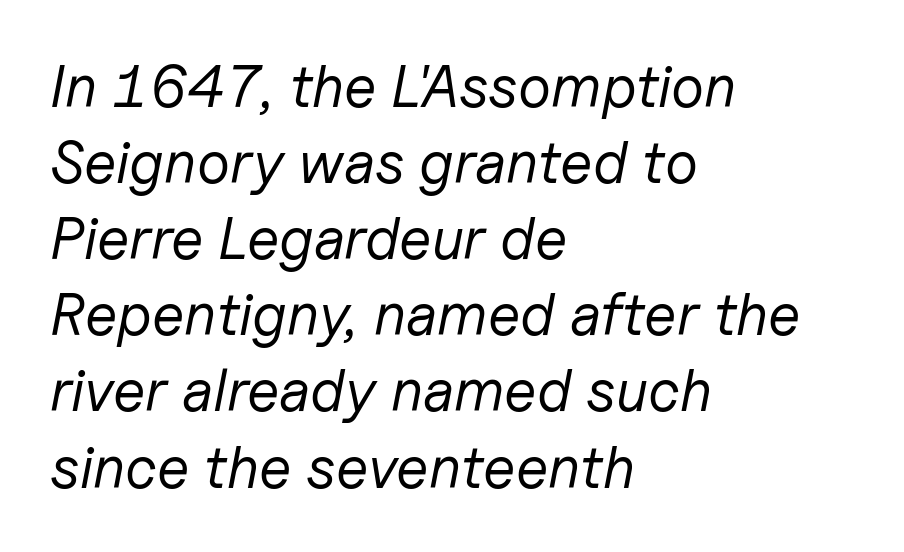
Q: Is the text bold? A: No.
Q: Is the text italic (slanted)? A: Yes, it leans right by about 11 degrees.
Q: Is the text underlined? A: No.
Q: How is the paragraph aligned? A: Left-aligned.
Q: Is the spacing between letters normal or unusually wide? A: Normal.
Q: Is the spacing between lines tight, normal or loose? A: Normal.
Q: Width (condensed, normal, or wide)? A: Normal.
Q: Stroke contrast? A: Low.
Q: x-height? A: Medium.
Q: Monospaced? A: No.
